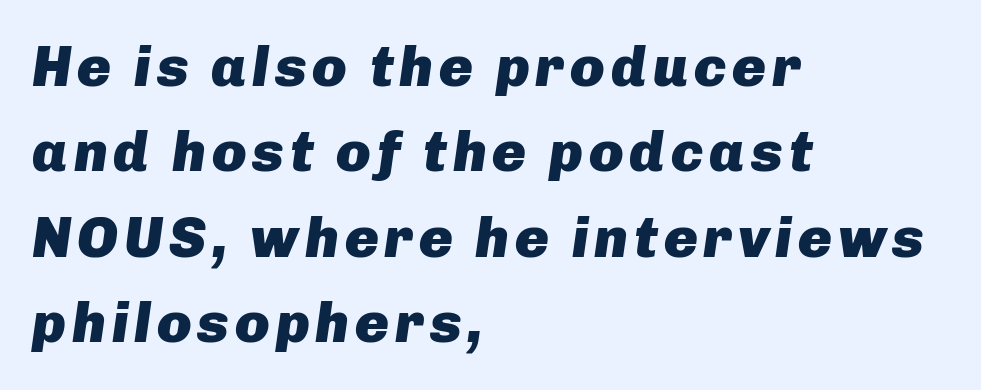
The image shows 57 px heavy type, italic (leaning right); set left-aligned, normal line spacing (1.5x), not underlined; low stroke contrast and a medium x-height.
